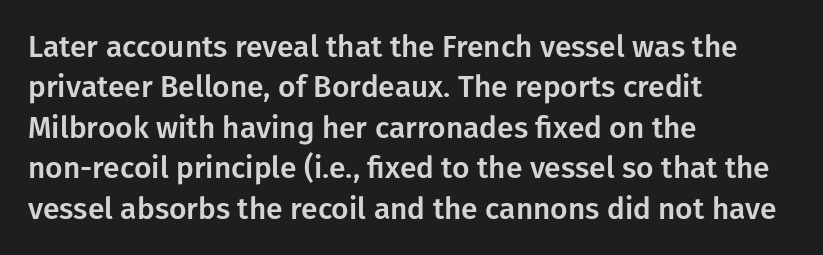
{"serif": "no", "italic": "no", "width": "normal", "stroke_contrast": "low", "x_height": "medium", "monospaced": "no", "underline": "no", "align": "left", "line_spacing": "normal", "line_spacing_ratio": 1.35, "letter_spacing": "normal", "letter_spacing_em": 0.0, "glyph_px": 30}
